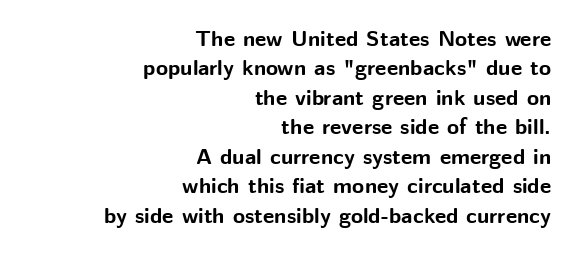
What's the leading like? Ordinary, nothing unusual. If you drew a ruler down the right edge, every line would touch it. The font is running at its bold setting. The lettering stays uniformly vertical, giving the passage a roman look.
